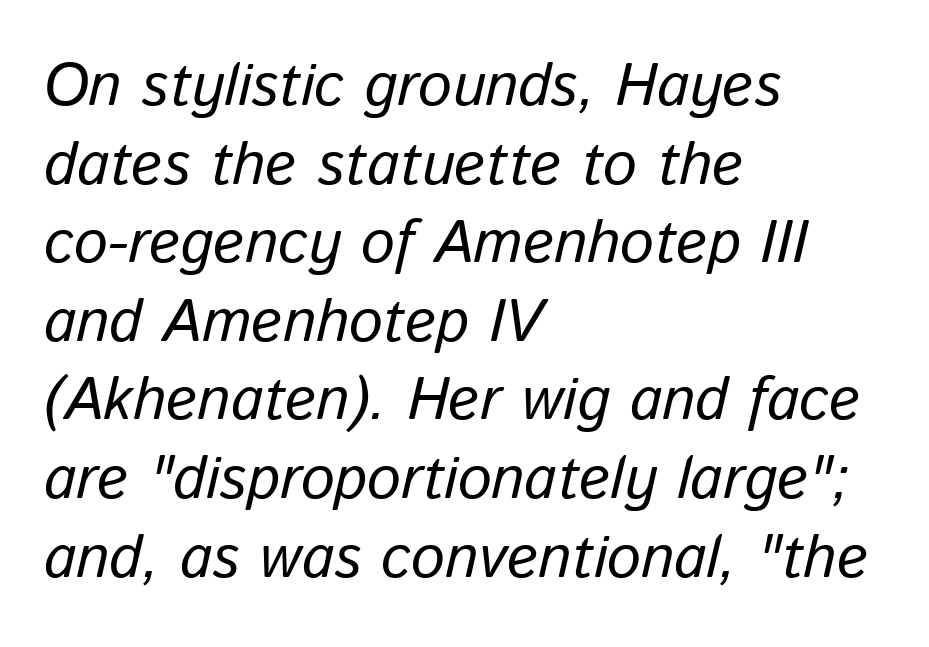
{"italic": "yes", "lean": "right", "slant_degrees": 13, "width": "normal", "stroke_contrast": "low", "x_height": "medium", "monospaced": "no", "underline": "no", "align": "left", "line_spacing": "normal", "line_spacing_ratio": 1.31, "letter_spacing": "normal", "letter_spacing_em": 0.0, "glyph_px": 60}
